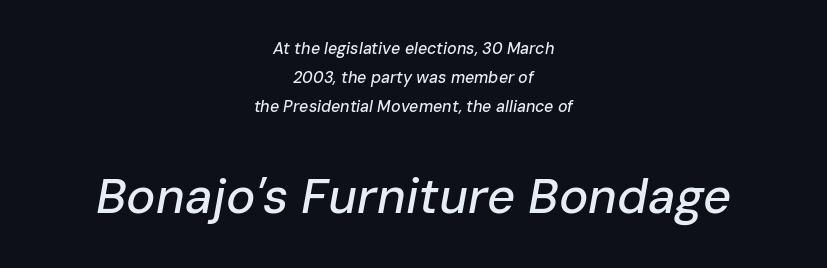
Q: Is the text italic (slanted)? A: Yes, it leans right by about 10 degrees.
Q: Is the text underlined? A: No.
Q: How is the paragraph aligned? A: Centered.
Q: Is the spacing between letters normal or unusually wide? A: Normal.
Q: Which block of text is set in a larger size, the first (top) or the second (bottom)? A: The second (bottom) one.
Q: Width (condensed, normal, or wide)? A: Normal.
Q: Stroke contrast? A: Low.
Q: x-height? A: Medium.
Q: Monospaced? A: No.
